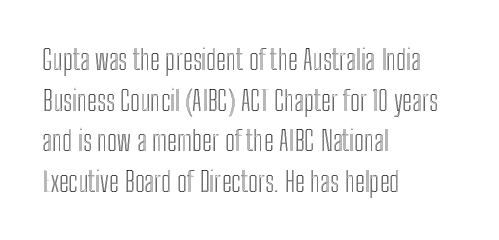
Proportional: the letters do not fall into vertical columns. If you measured baseline to baseline, you'd find a middling distance. How are the letters spaced? Ordinarily, with no added tracking. Notice how the stems are strictly vertical — no italics here. The paragraph shown leans on its left margin.
